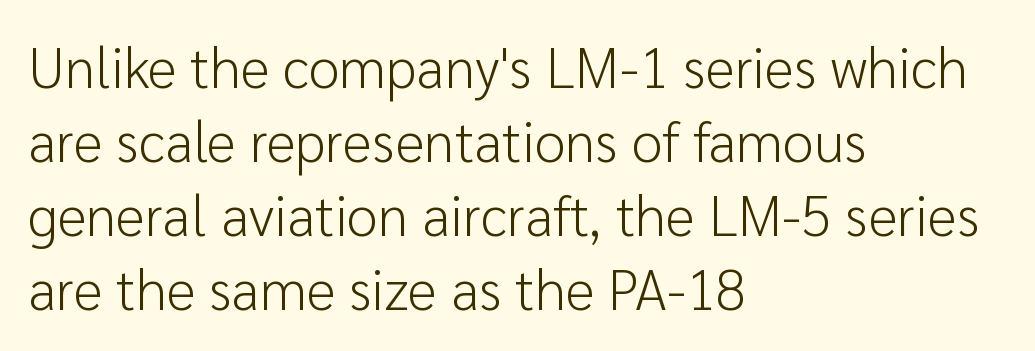
{"serif": "no", "italic": "no", "bold": "no", "weight": "light", "width": "normal", "stroke_contrast": "low", "x_height": "medium", "monospaced": "no", "underline": "no", "align": "left", "line_spacing": "normal", "line_spacing_ratio": 1.32, "letter_spacing": "normal", "letter_spacing_em": 0.0, "glyph_px": 56}
